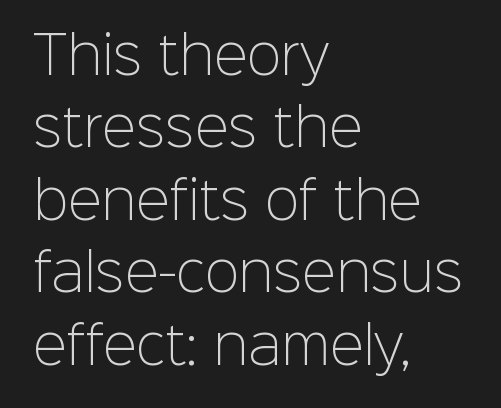
Q: Is the text bold? A: No.
Q: Is the text italic (slanted)? A: No, it is upright.
Q: Is the typeface a serif or a sans-serif typeface? A: Sans-serif.
Q: Is the text underlined? A: No.
Q: How is the paragraph aligned? A: Left-aligned.
Q: Is the spacing between letters normal or unusually wide? A: Normal.
Q: Is the spacing between lines tight, normal or loose? A: Normal.
Q: Width (condensed, normal, or wide)? A: Normal.
Q: Stroke contrast? A: Low.
Q: x-height? A: Medium.
Q: Monospaced? A: No.
